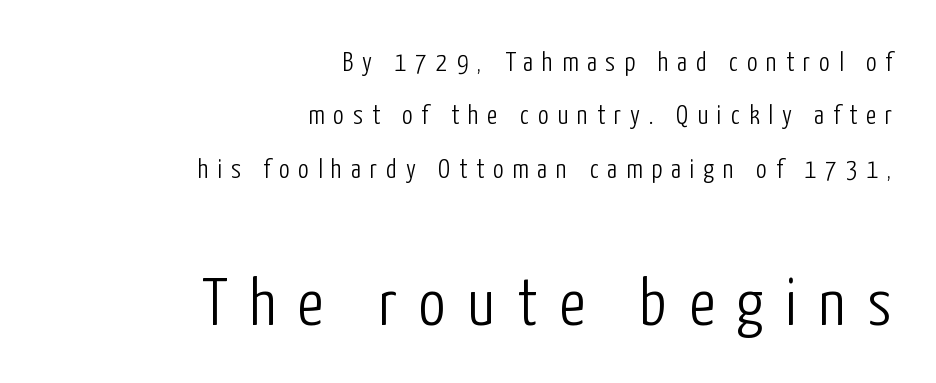
{"serif": "no", "italic": "no", "bold": "no", "weight": "light", "width": "condensed", "stroke_contrast": "low", "x_height": "medium", "monospaced": "no", "underline": "no", "align": "right", "line_spacing": "loose", "line_spacing_ratio": 1.98, "letter_spacing": "wide", "letter_spacing_em": 0.33, "larger_block": "second", "size_ratio": 2.48, "glyph_px": 67}
